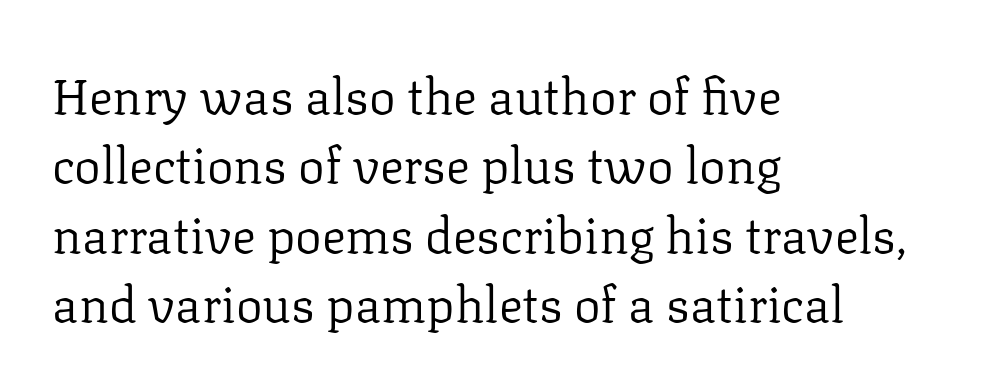
The image shows 50 px regular-weight serif type, upright; set left-aligned, normal line spacing (1.39x), normal letter spacing, not underlined; low stroke contrast and a medium x-height.
